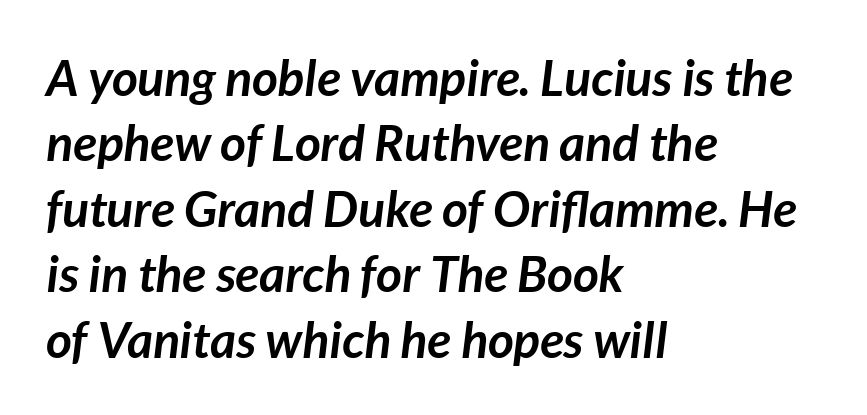
Q: Is the text bold? A: Yes.
Q: Is the text italic (slanted)? A: Yes, it leans right by about 7 degrees.
Q: Is the text underlined? A: No.
Q: How is the paragraph aligned? A: Left-aligned.
Q: Is the spacing between letters normal or unusually wide? A: Normal.
Q: Is the spacing between lines tight, normal or loose? A: Normal.
Q: Width (condensed, normal, or wide)? A: Normal.
Q: Stroke contrast? A: Low.
Q: x-height? A: Medium.
Q: Monospaced? A: No.
